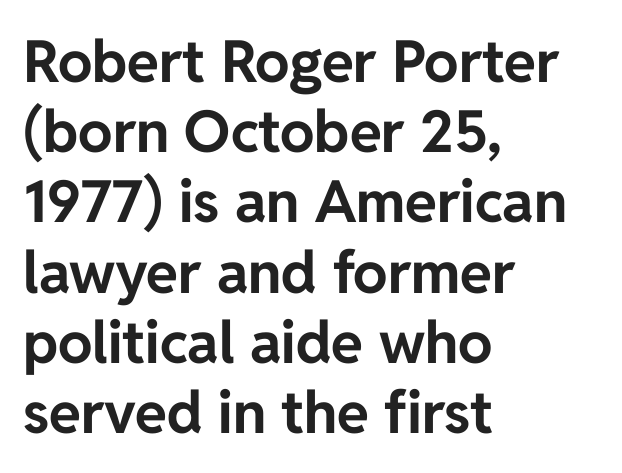
The image shows 58 px bold sans-serif type, upright; set left-aligned, line spacing 1.21x, normal letter spacing, not underlined; low stroke contrast and a medium x-height.
